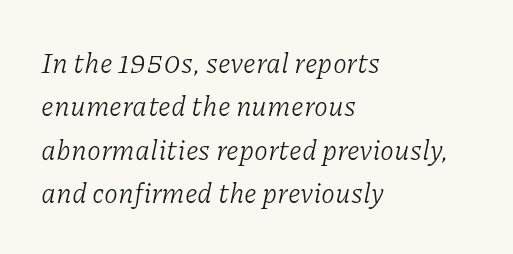
Classification — serif. The passage is arranged the way most books set body copy — flush left. Posture: slanted. Ink coverage per letter is moderate at most.
